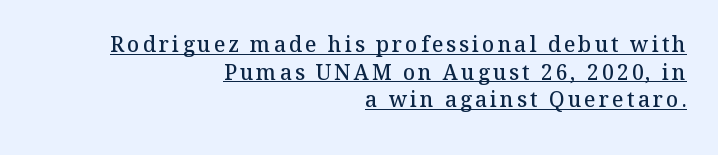
The image shows 21 px text type, upright; set right-aligned, normal line spacing (1.31x), underlined.
